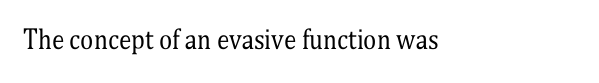
The image shows 25 px text type, upright; set normal letter spacing, not underlined.
